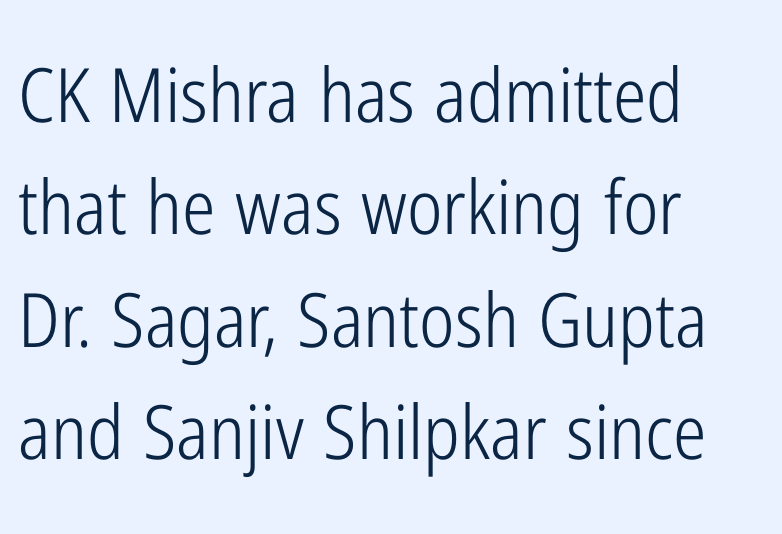
{"serif": "no", "italic": "no", "bold": "no", "weight": "light", "width": "condensed", "stroke_contrast": "low", "x_height": "medium", "monospaced": "no", "underline": "no", "align": "left", "line_spacing": "normal", "line_spacing_ratio": 1.5, "letter_spacing": "normal", "letter_spacing_em": 0.0, "glyph_px": 75}
